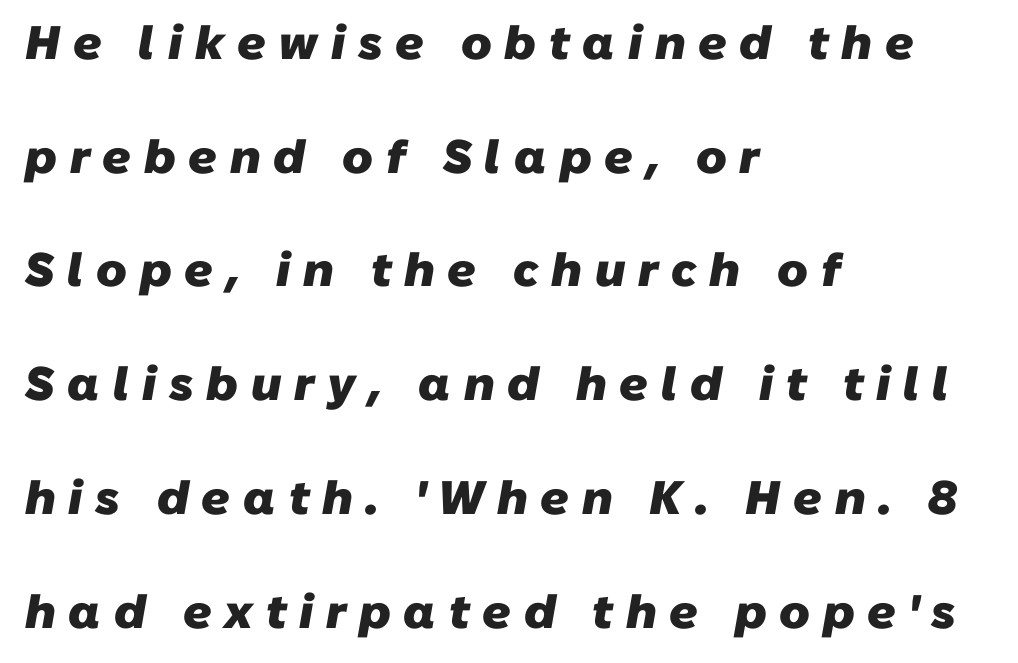
{"serif": "no", "bold": "yes", "weight": "heavy", "width": "normal", "stroke_contrast": "low", "x_height": "medium", "monospaced": "no", "underline": "no", "align": "left", "line_spacing": "loose", "line_spacing_ratio": 2.42, "letter_spacing": "wide", "letter_spacing_em": 0.27, "glyph_px": 47}
